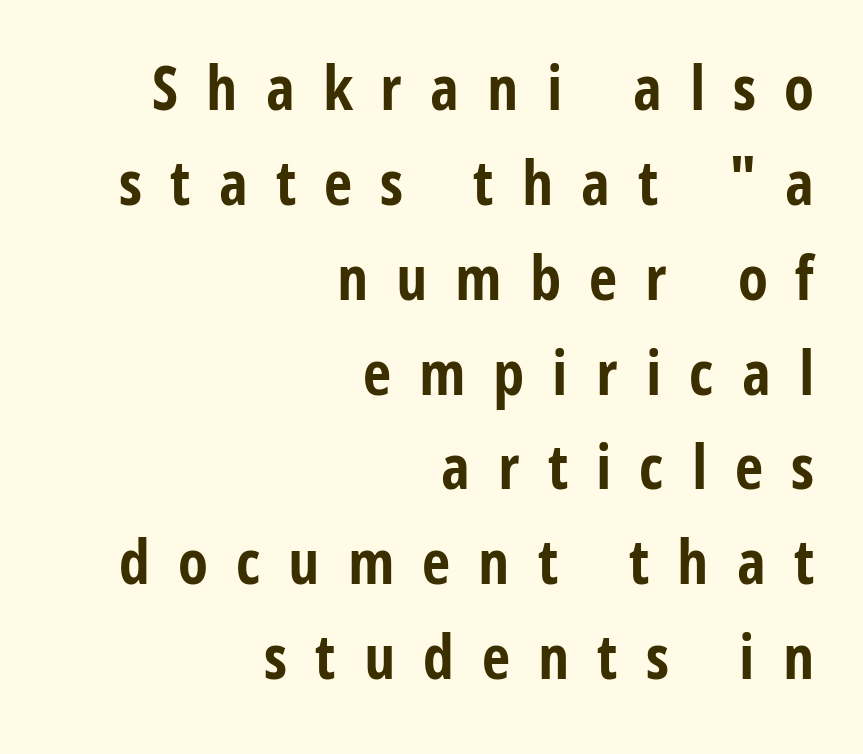
{"serif": "no", "italic": "no", "bold": "yes", "weight": "bold", "width": "condensed", "stroke_contrast": "low", "x_height": "large", "monospaced": "no", "underline": "no", "align": "right", "line_spacing": "normal", "line_spacing_ratio": 1.53, "letter_spacing": "wide", "letter_spacing_em": 0.45, "glyph_px": 62}
